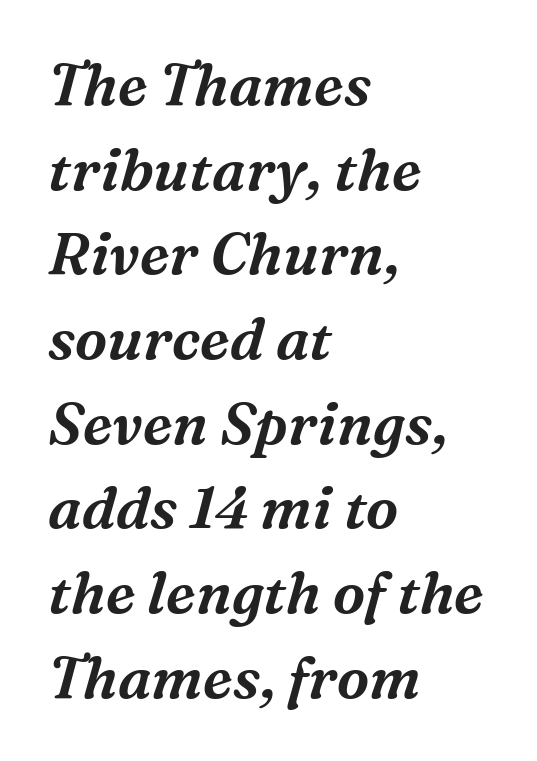
The image shows 58 px serif type, italic (leaning right); set left-aligned, normal line spacing (1.46x), normal letter spacing, not underlined; medium stroke contrast and a medium x-height.
